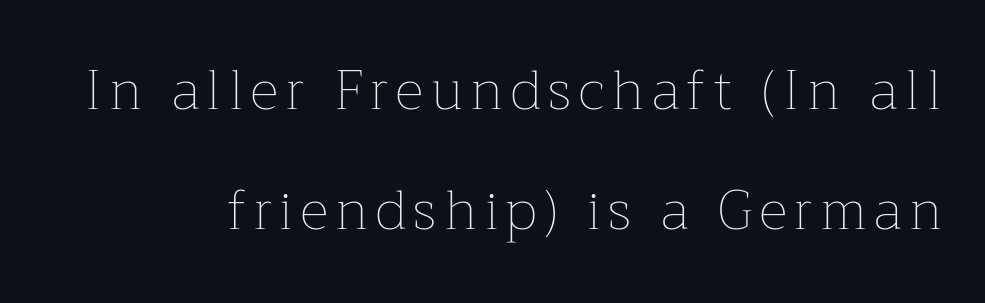
{"italic": "no", "bold": "no", "weight": "thin", "width": "normal", "stroke_contrast": "low", "x_height": "medium", "monospaced": "no", "underline": "no", "line_spacing": "loose", "line_spacing_ratio": 2.19, "glyph_px": 55}
